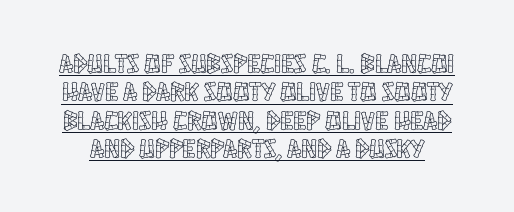
The image shows 27 px text type, upright; set tight line spacing (1.05x), normal letter spacing, underlined.
